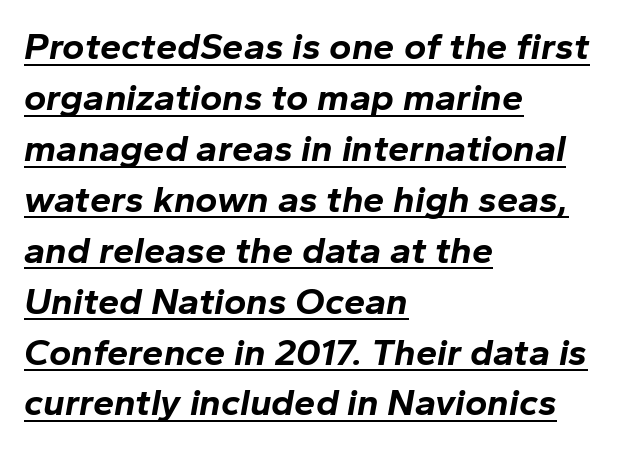
Q: Is the text bold? A: Yes.
Q: Is the text italic (slanted)? A: Yes, it leans right by about 10 degrees.
Q: Is the text underlined? A: Yes.
Q: How is the paragraph aligned? A: Left-aligned.
Q: Is the spacing between letters normal or unusually wide? A: Normal.
Q: Is the spacing between lines tight, normal or loose? A: Normal.
Q: Width (condensed, normal, or wide)? A: Normal.
Q: Stroke contrast? A: Low.
Q: x-height? A: Medium.
Q: Monospaced? A: No.
